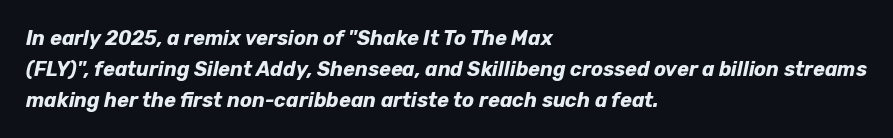
{"italic": "yes", "lean": "right", "slant_degrees": 12, "bold": "yes", "underline": "no", "align": "left", "line_spacing": "normal", "line_spacing_ratio": 1.55, "letter_spacing": "normal", "letter_spacing_em": 0.0, "glyph_px": 20}
